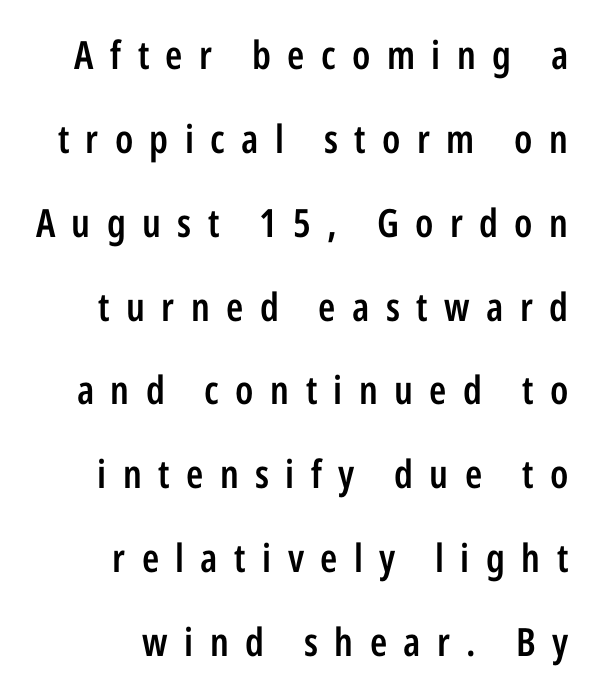
{"serif": "no", "italic": "no", "bold": "semi", "weight": "semibold", "width": "condensed", "stroke_contrast": "low", "x_height": "medium", "monospaced": "no", "underline": "no", "align": "right", "line_spacing": "loose", "line_spacing_ratio": 2.15, "letter_spacing": "wide", "letter_spacing_em": 0.42, "glyph_px": 39}
